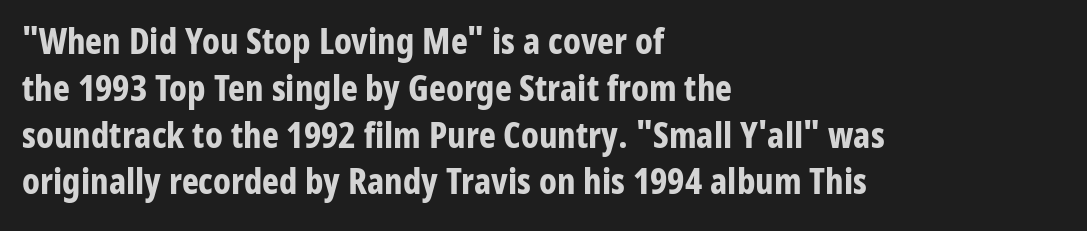
Q: Is the text bold? A: Yes.
Q: Is the text italic (slanted)? A: No, it is upright.
Q: Is the typeface a serif or a sans-serif typeface? A: Sans-serif.
Q: Is the text underlined? A: No.
Q: How is the paragraph aligned? A: Left-aligned.
Q: Is the spacing between letters normal or unusually wide? A: Normal.
Q: Is the spacing between lines tight, normal or loose? A: Normal.
Q: Width (condensed, normal, or wide)? A: Condensed.
Q: Stroke contrast? A: Low.
Q: x-height? A: Medium.
Q: Monospaced? A: No.
